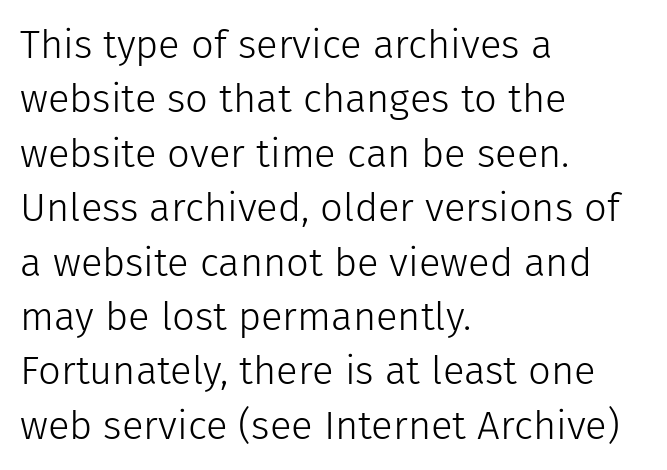
{"serif": "no", "italic": "no", "bold": "no", "weight": "light", "width": "normal", "stroke_contrast": "low", "x_height": "medium", "monospaced": "no", "underline": "no", "align": "left", "line_spacing": "normal", "line_spacing_ratio": 1.36, "letter_spacing": "normal", "letter_spacing_em": 0.0, "glyph_px": 40}
